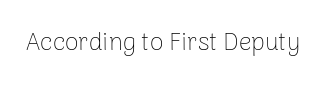
Q: Is the text bold? A: No.
Q: Is the text italic (slanted)? A: No, it is upright.
Q: Is the text underlined? A: No.
Q: Is the spacing between letters normal or unusually wide? A: Normal.
